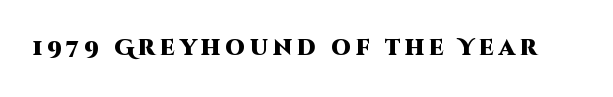
Q: Is the text bold? A: Yes.
Q: Is the text italic (slanted)? A: No, it is upright.
Q: Is the text underlined? A: No.
Q: Is the spacing between letters normal or unusually wide? A: Unusually wide.
